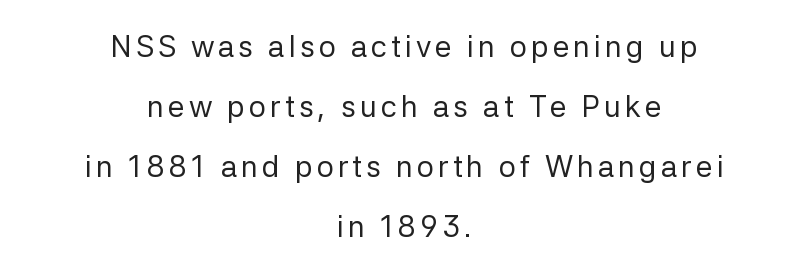
The words here are not underlined. Style check: upright. The leading is generous, giving the passage an open texture. The typeface has the unassuming heft of standard copy or less.
